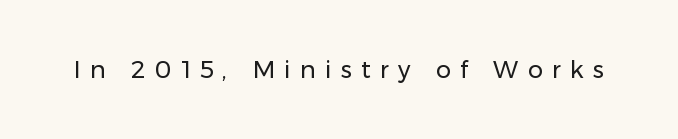
The image shows 24 px text type, upright; set unusually wide letter spacing (+0.38 em), not underlined.
